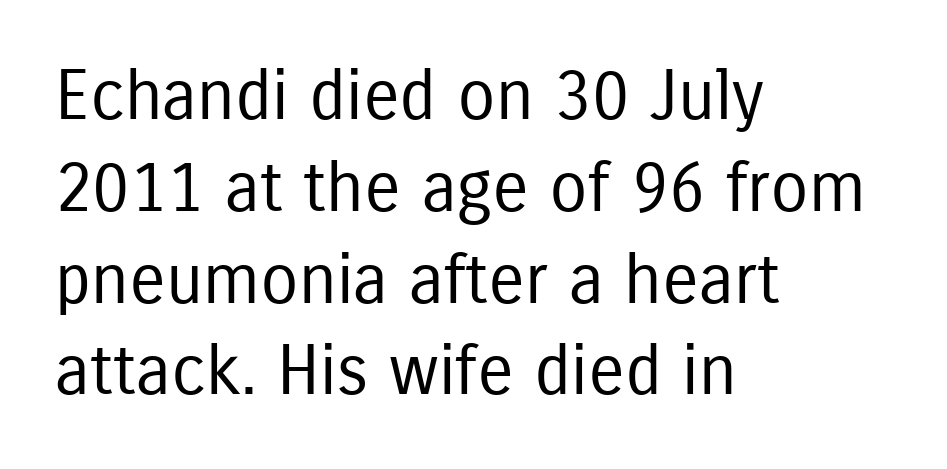
{"serif": "no", "italic": "no", "bold": "no", "weight": "regular", "width": "condensed", "stroke_contrast": "low", "x_height": "medium", "monospaced": "no", "underline": "no", "align": "left", "line_spacing": "normal", "line_spacing_ratio": 1.33, "letter_spacing": "normal", "letter_spacing_em": 0.0, "glyph_px": 69}
